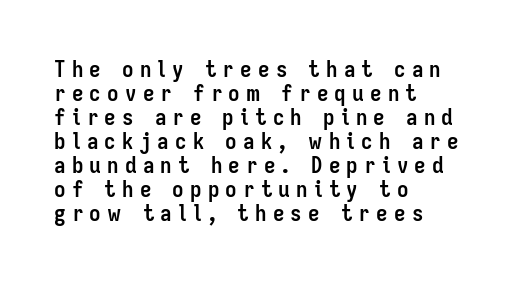
Q: Is the text bold? A: Yes.
Q: Is the text italic (slanted)? A: No, it is upright.
Q: Is the text underlined? A: No.
Q: How is the paragraph aligned? A: Left-aligned.
Q: Is the spacing between letters normal or unusually wide? A: Unusually wide.
Q: Is the spacing between lines tight, normal or loose? A: Tight.
